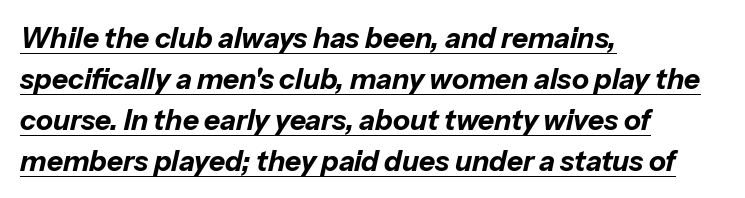
{"italic": "yes", "lean": "right", "slant_degrees": 13, "bold": "yes", "weight": "bold", "width": "normal", "stroke_contrast": "low", "x_height": "medium", "monospaced": "no", "underline": "yes", "align": "left", "line_spacing": "normal", "line_spacing_ratio": 1.46, "letter_spacing": "normal", "letter_spacing_em": 0.0, "glyph_px": 28}
